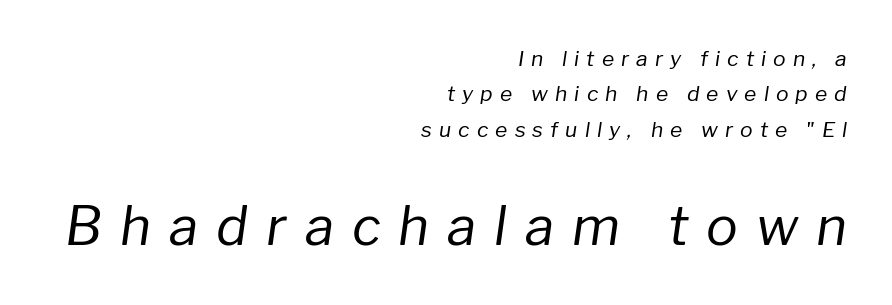
{"italic": "yes", "lean": "right", "slant_degrees": 8, "bold": "no", "weight": "regular", "width": "normal", "stroke_contrast": "low", "x_height": "medium", "monospaced": "no", "underline": "no", "align": "right", "line_spacing": "normal", "line_spacing_ratio": 1.68, "letter_spacing": "wide", "letter_spacing_em": 0.34, "larger_block": "second", "size_ratio": 2.52, "glyph_px": 53}
